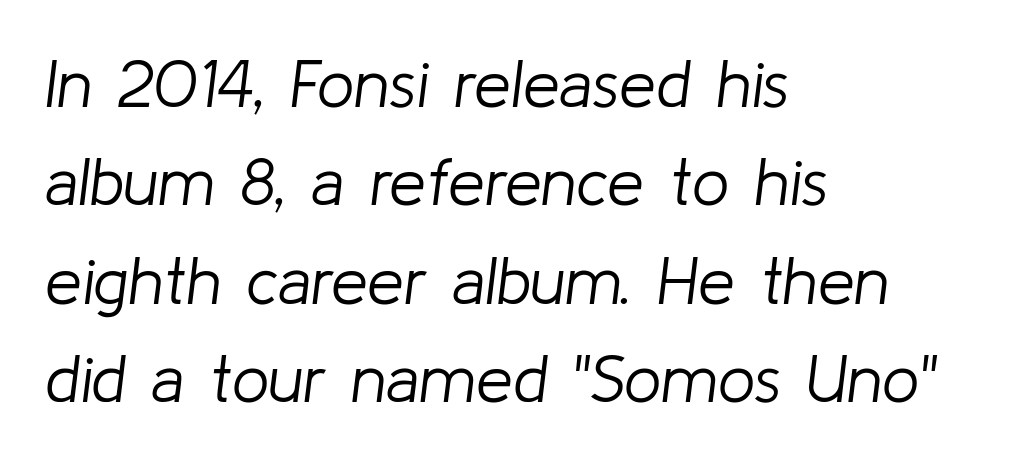
{"italic": "yes", "lean": "right", "slant_degrees": 8, "bold": "no", "weight": "light", "width": "normal", "stroke_contrast": "low", "x_height": "medium", "monospaced": "no", "underline": "no", "align": "left", "line_spacing": "normal", "line_spacing_ratio": 1.49, "letter_spacing": "normal", "letter_spacing_em": 0.0, "glyph_px": 66}
